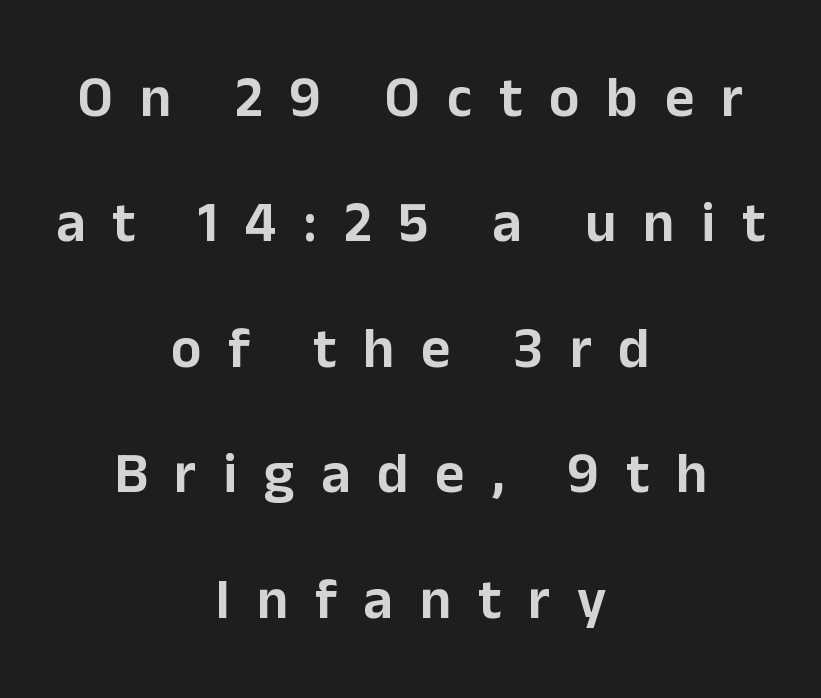
The image shows 57 px sans-serif type, upright; set centered, loose line spacing (2.2x), unusually wide letter spacing (+0.47 em), not underlined; low stroke contrast and a medium x-height.
